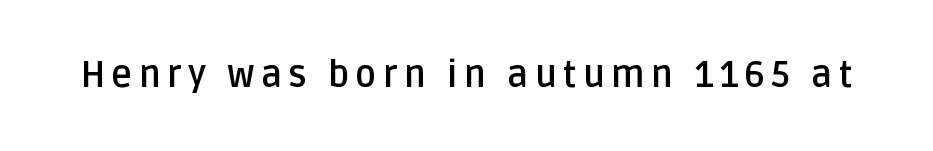
The image shows 36 px semibold sans-serif type, upright; set not underlined; low stroke contrast and a large x-height.
